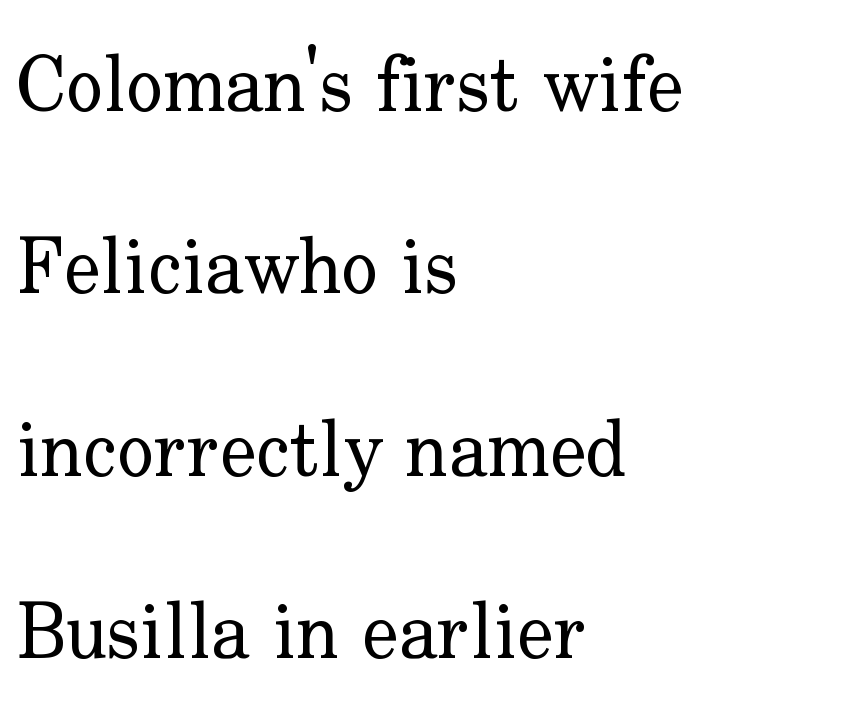
Q: Is the text bold? A: No.
Q: Is the text italic (slanted)? A: No, it is upright.
Q: Is the typeface a serif or a sans-serif typeface? A: Serif.
Q: Is the text underlined? A: No.
Q: How is the paragraph aligned? A: Left-aligned.
Q: Is the spacing between letters normal or unusually wide? A: Normal.
Q: Is the spacing between lines tight, normal or loose? A: Loose.
Q: Width (condensed, normal, or wide)? A: Normal.
Q: Stroke contrast? A: Low.
Q: x-height? A: Small.
Q: Monospaced? A: No.
